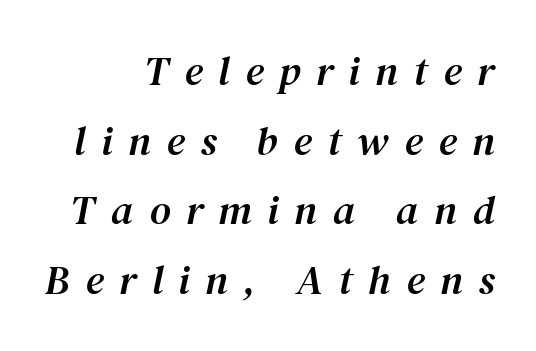
One-word summary of the alignment: right. What stands out about the letter spacing? Its width — letters are far apart. The rendering applies a slant to the glyphs. Each letter keeps its own natural width here, so spacing adapts to shape. Check the space under the baseline: it is left empty.
